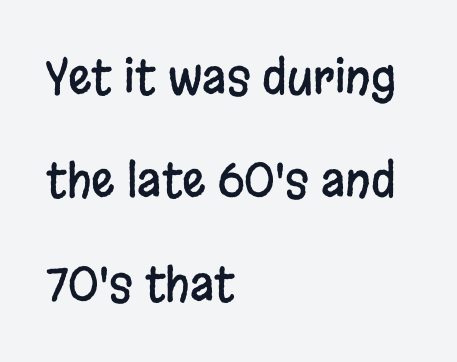
Q: Is the text italic (slanted)? A: No, it is upright.
Q: Is the typeface a serif or a sans-serif typeface? A: Sans-serif.
Q: Is the text underlined? A: No.
Q: How is the paragraph aligned? A: Left-aligned.
Q: Is the spacing between letters normal or unusually wide? A: Normal.
Q: Is the spacing between lines tight, normal or loose? A: Loose.
Q: Width (condensed, normal, or wide)? A: Condensed.
Q: Stroke contrast? A: Low.
Q: x-height? A: Large.
Q: Monospaced? A: No.
